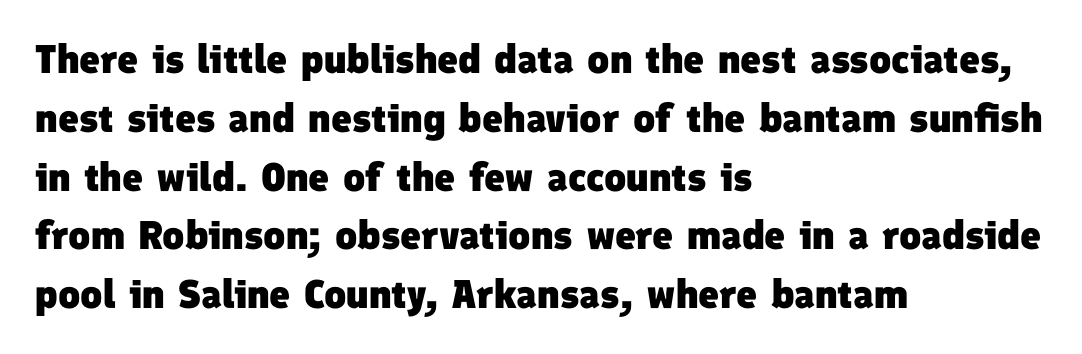
{"serif": "no", "bold": "yes", "weight": "heavy", "width": "normal", "stroke_contrast": "low", "x_height": "medium", "monospaced": "no", "underline": "no", "align": "left", "line_spacing": "normal", "line_spacing_ratio": 1.47, "letter_spacing": "normal", "letter_spacing_em": 0.0, "glyph_px": 40}
